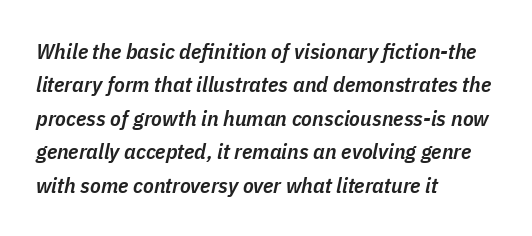
{"italic": "yes", "lean": "right", "slant_degrees": 11, "bold": "semi", "underline": "no", "align": "left", "line_spacing": "normal", "line_spacing_ratio": 1.52, "letter_spacing": "normal", "letter_spacing_em": 0.0, "glyph_px": 22}
